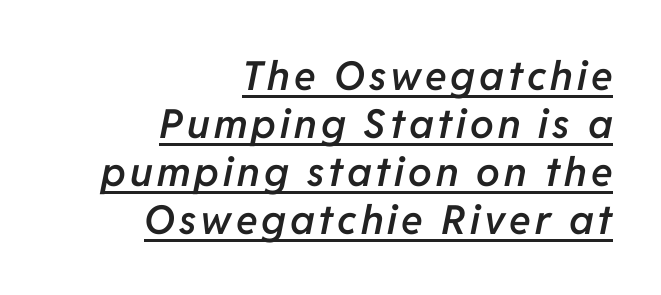
Q: Is the text bold? A: Semi-bold.
Q: Is the text italic (slanted)? A: Yes, it leans right by about 11 degrees.
Q: Is the text underlined? A: Yes.
Q: How is the paragraph aligned? A: Right-aligned.
Q: Width (condensed, normal, or wide)? A: Normal.
Q: Stroke contrast? A: Low.
Q: x-height? A: Medium.
Q: Monospaced? A: No.
